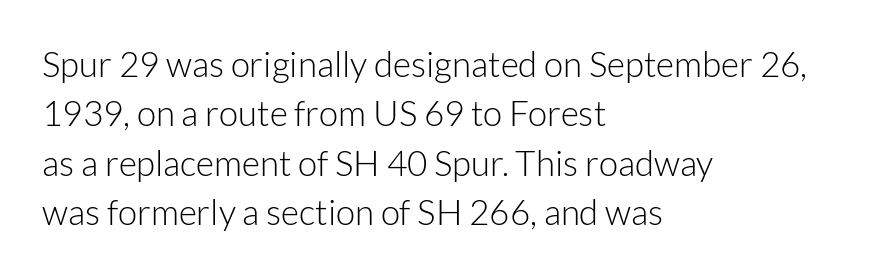
The image shows 35 px light sans-serif type, upright; set left-aligned, normal line spacing (1.41x), normal letter spacing, not underlined; low stroke contrast and a medium x-height.
